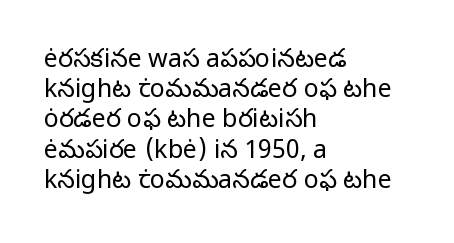
Q: Is the text bold? A: No.
Q: Is the text italic (slanted)? A: No, it is upright.
Q: Is the text underlined? A: No.
Q: How is the paragraph aligned? A: Left-aligned.
Q: Is the spacing between letters normal or unusually wide? A: Normal.
